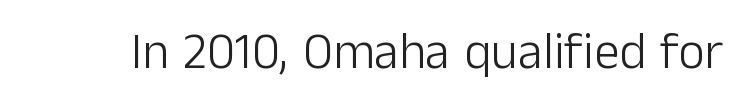
Underline: absent. Nothing heavy about these letters — not bold at all. The letters sit at their default tracking, neither squeezed nor spread. Looks like regular typesetting: each glyph gets only the width it needs. The lettering holds an erect, upright posture throughout.
